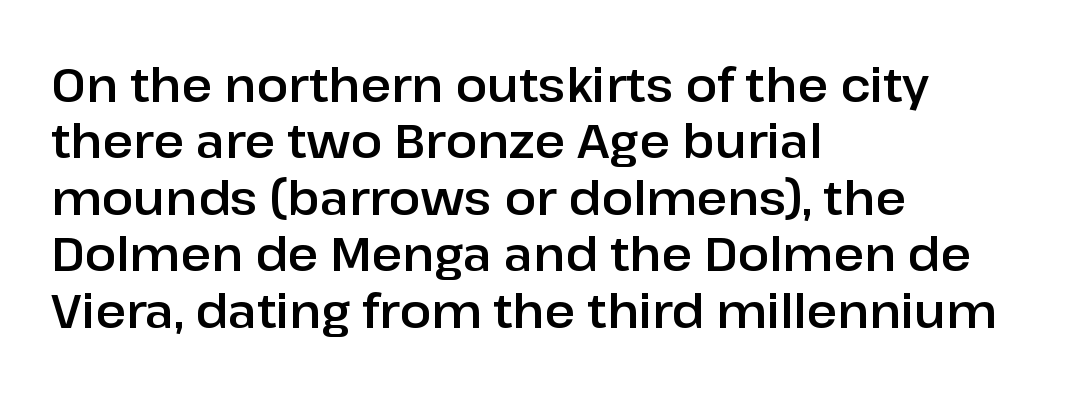
Q: Is the text italic (slanted)? A: No, it is upright.
Q: Is the typeface a serif or a sans-serif typeface? A: Sans-serif.
Q: Is the text underlined? A: No.
Q: How is the paragraph aligned? A: Left-aligned.
Q: Is the spacing between letters normal or unusually wide? A: Normal.
Q: Width (condensed, normal, or wide)? A: Normal.
Q: Stroke contrast? A: Low.
Q: x-height? A: Medium.
Q: Monospaced? A: No.
